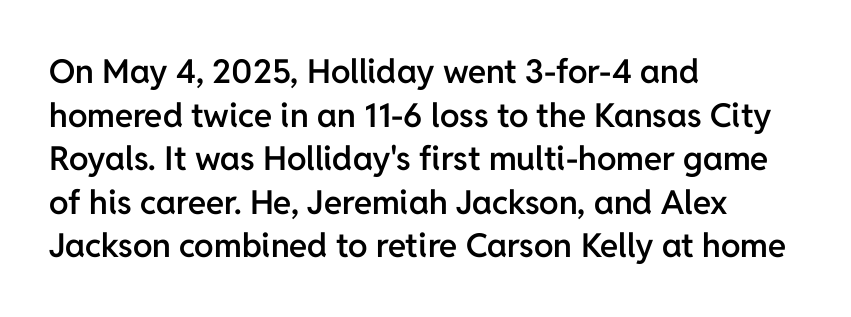
{"serif": "no", "italic": "no", "bold": "semi", "weight": "semibold", "width": "normal", "stroke_contrast": "low", "x_height": "medium", "monospaced": "no", "underline": "no", "align": "left", "line_spacing": "normal", "line_spacing_ratio": 1.32, "letter_spacing": "normal", "letter_spacing_em": 0.0, "glyph_px": 33}
